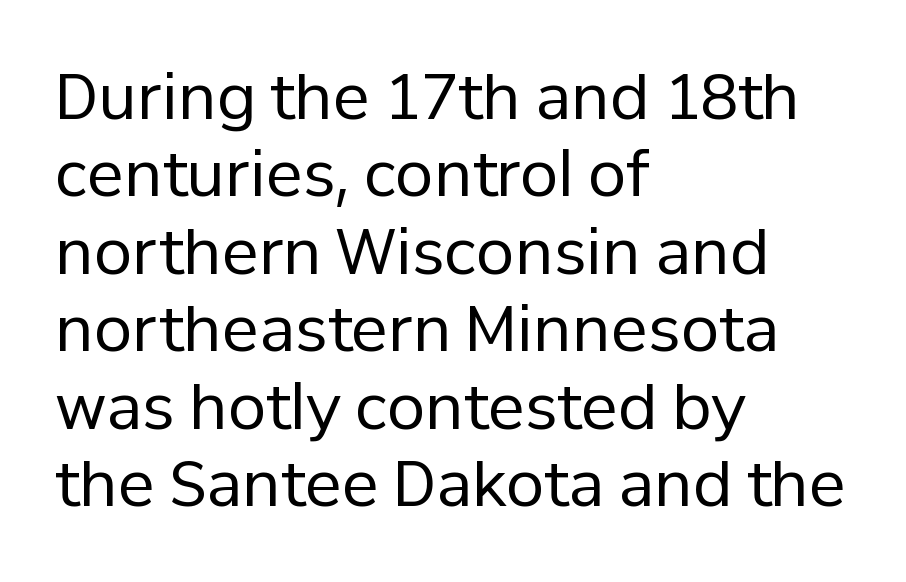
Q: Is the text bold? A: No.
Q: Is the text italic (slanted)? A: No, it is upright.
Q: Is the typeface a serif or a sans-serif typeface? A: Sans-serif.
Q: Is the text underlined? A: No.
Q: How is the paragraph aligned? A: Left-aligned.
Q: Is the spacing between letters normal or unusually wide? A: Normal.
Q: Is the spacing between lines tight, normal or loose? A: Normal.
Q: Width (condensed, normal, or wide)? A: Normal.
Q: Stroke contrast? A: Low.
Q: x-height? A: Medium.
Q: Monospaced? A: No.
